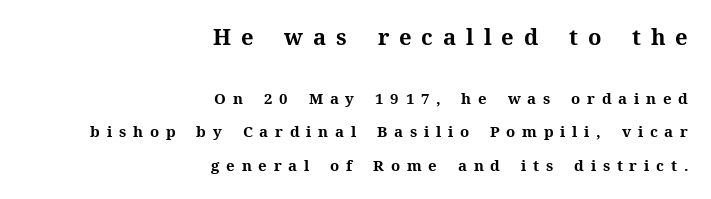
The image shows 22 px bold type, upright; set right-aligned, loose line spacing (2.21x), unusually wide letter spacing (+0.45 em), not underlined; the first (top) block is 1.47x larger.
